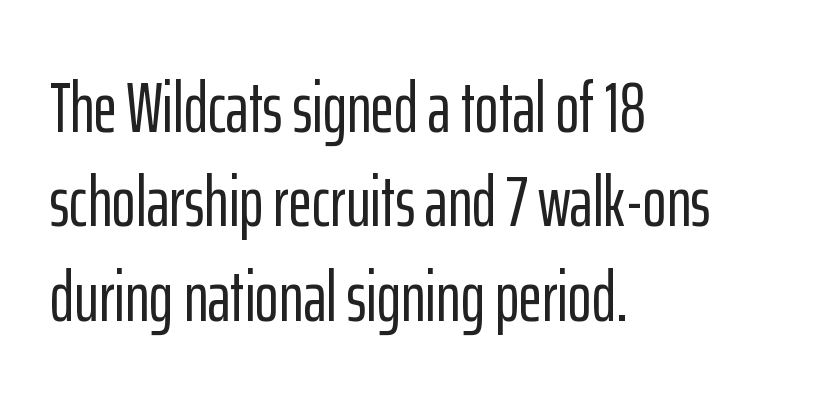
Looks like regular typesetting: each glyph gets only the width it needs. Only glyphs here, with clear space below each row. I'd call this a sans setting — the letters go barefoot. Tall strokes in this sample are plumb rather than angled. Here the glyphs are tracked normally, forming tight word shapes. Leftover space on each line is placed entirely after the last word.
